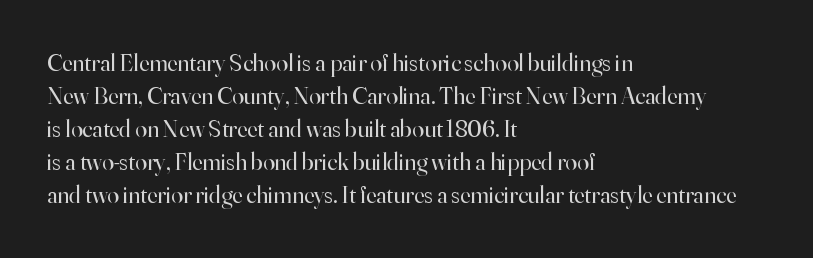
Horizontally, the lines are justified to the leading edge only. A roman cut, with each character standing at attention. The lines sit at an ordinary, default distance from one another. The font sits on the lighter half of the weight spectrum, regular included. Just letters on the line, the space beneath them empty. Standard letterfit; no display-style spreading of the glyphs.
